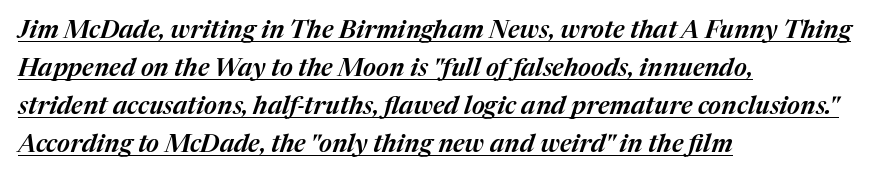
A normal amount of white space separates one row of letters from the next. Left-aligned paragraph, ragged on the right. The letters are slanted; this is an italic face. Emphasis is given by a line drawn under the lettering. Is the letter spacing exaggerated? No — it looks like the ordinary default.
